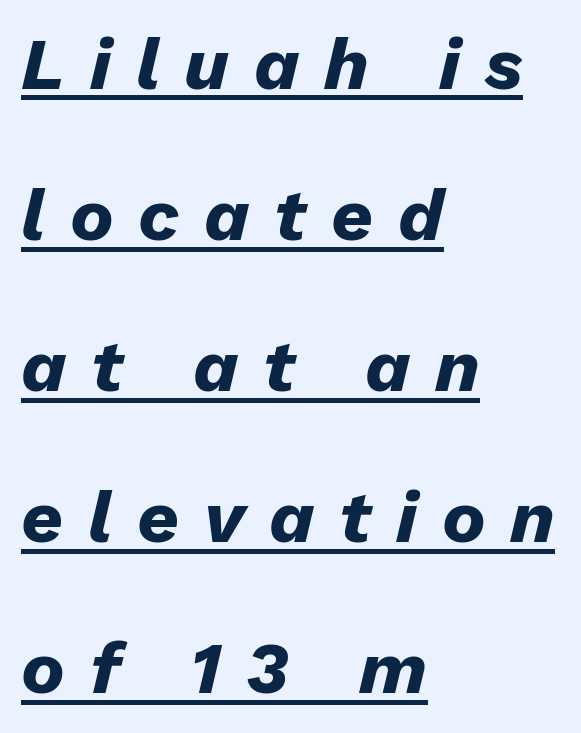
The image shows 73 px heavy type, italic (leaning right); set left-aligned, loose line spacing (2.07x), unusually wide letter spacing (+0.34 em), underlined; low stroke contrast and a medium x-height.
